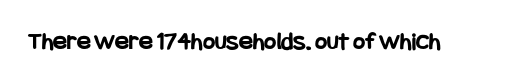
{"italic": "no", "bold": "yes", "underline": "no", "letter_spacing": "normal", "letter_spacing_em": 0.0, "glyph_px": 26}
